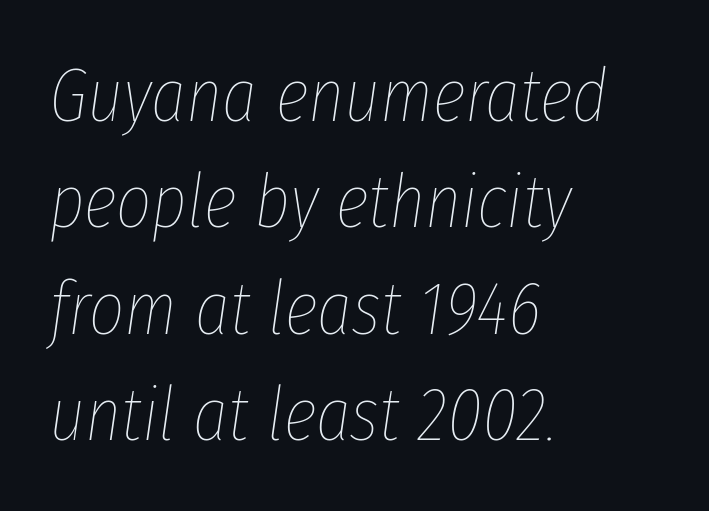
{"italic": "yes", "lean": "right", "slant_degrees": 8, "bold": "no", "weight": "thin", "width": "condensed", "stroke_contrast": "low", "x_height": "medium", "monospaced": "no", "underline": "no", "align": "left", "line_spacing": "normal", "line_spacing_ratio": 1.4, "letter_spacing": "normal", "letter_spacing_em": 0.0, "glyph_px": 76}
